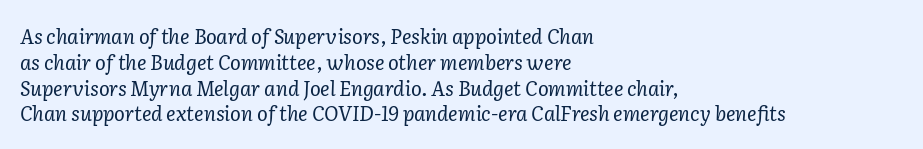
The image shows 20 px text type, italic (leaning right); set left-aligned, normal line spacing (1.29x), normal letter spacing, not underlined.
